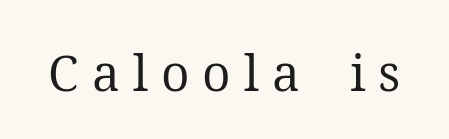
These lines were composed using upright roman letters. Beneath every word, the page is bare. The passage shown is typeset with a serif family. Think standard paragraph weight, or any step lighter than that. Here the designer chose a conventional face with non-uniform glyph widths.
